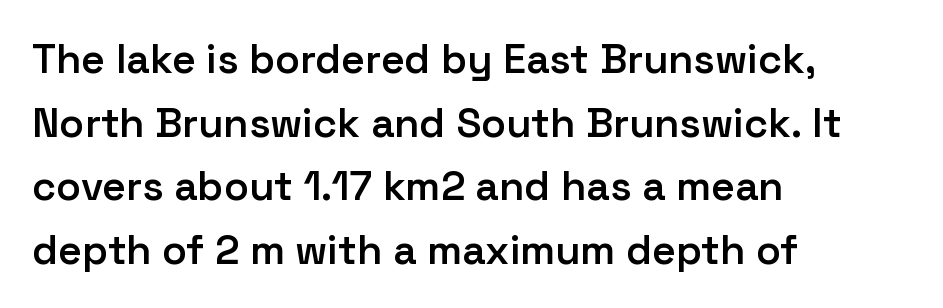
Q: Is the text bold? A: Semi-bold.
Q: Is the text italic (slanted)? A: No, it is upright.
Q: Is the typeface a serif or a sans-serif typeface? A: Sans-serif.
Q: Is the text underlined? A: No.
Q: How is the paragraph aligned? A: Left-aligned.
Q: Is the spacing between letters normal or unusually wide? A: Normal.
Q: Is the spacing between lines tight, normal or loose? A: Normal.
Q: Width (condensed, normal, or wide)? A: Normal.
Q: Stroke contrast? A: Low.
Q: x-height? A: Medium.
Q: Monospaced? A: No.
